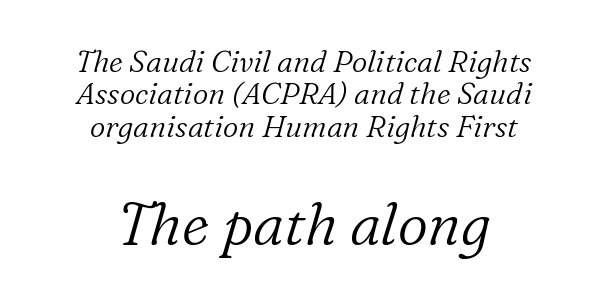
{"serif": "yes", "italic": "yes", "lean": "right", "slant_degrees": 16, "bold": "no", "weight": "light", "width": "normal", "stroke_contrast": "low", "x_height": "medium", "monospaced": "no", "underline": "no", "align": "center", "line_spacing": "tight", "line_spacing_ratio": 1.08, "letter_spacing": "normal", "letter_spacing_em": 0.0, "larger_block": "second", "size_ratio": 1.97, "glyph_px": 59}
